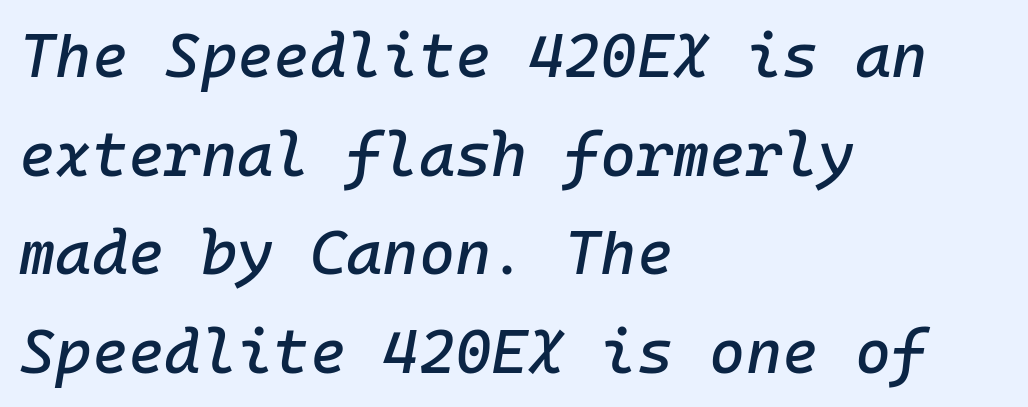
Q: Is the text italic (slanted)? A: Yes, it leans right by about 10 degrees.
Q: Is the text underlined? A: No.
Q: How is the paragraph aligned? A: Left-aligned.
Q: Is the spacing between letters normal or unusually wide? A: Normal.
Q: Is the spacing between lines tight, normal or loose? A: Normal.
Q: Width (condensed, normal, or wide)? A: Normal.
Q: Stroke contrast? A: Low.
Q: x-height? A: Medium.
Q: Monospaced? A: Yes.
